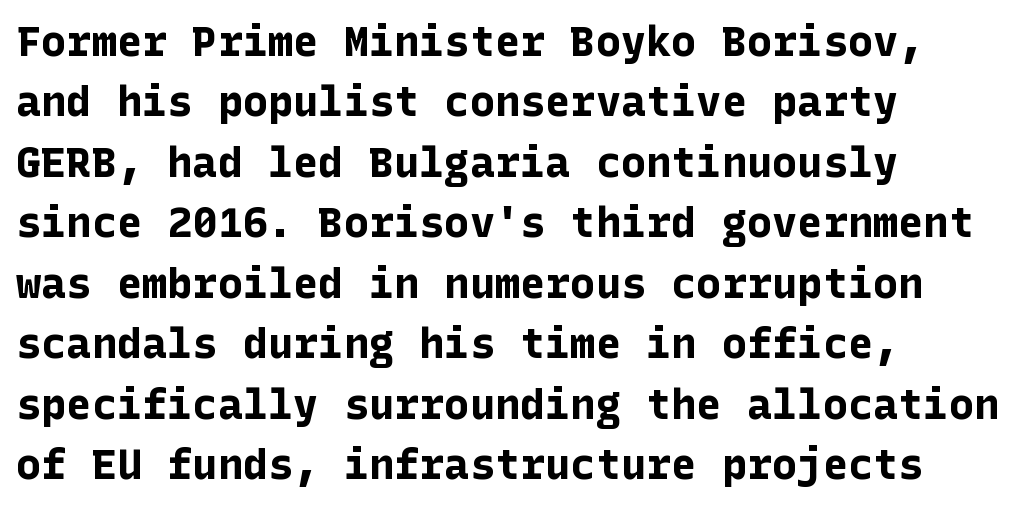
Summary of weight: heavy, a full bold. Nope, not italic — everything's standing straight. Visually the block forms a straight wall on the left and a jagged coastline on the right. Typographically, this falls in the sans-serif category. Students, observe: this is what conventionally led text looks like. These lines keep a tight, regular rhythm from letter to letter.
